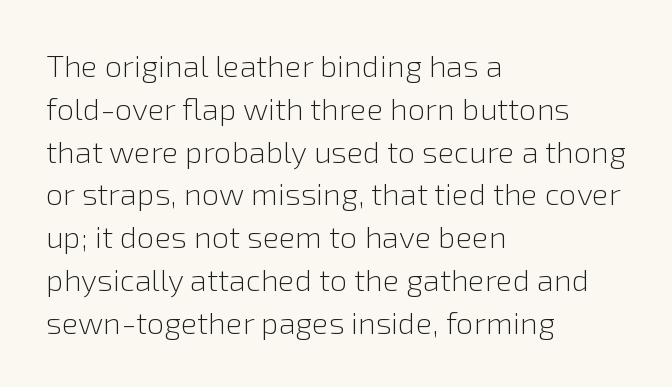
{"serif": "no", "italic": "no", "bold": "no", "weight": "light", "width": "normal", "x_height": "medium", "monospaced": "no", "underline": "no", "align": "left", "line_spacing": "normal", "line_spacing_ratio": 1.38, "letter_spacing": "normal", "letter_spacing_em": 0.0, "glyph_px": 31}
